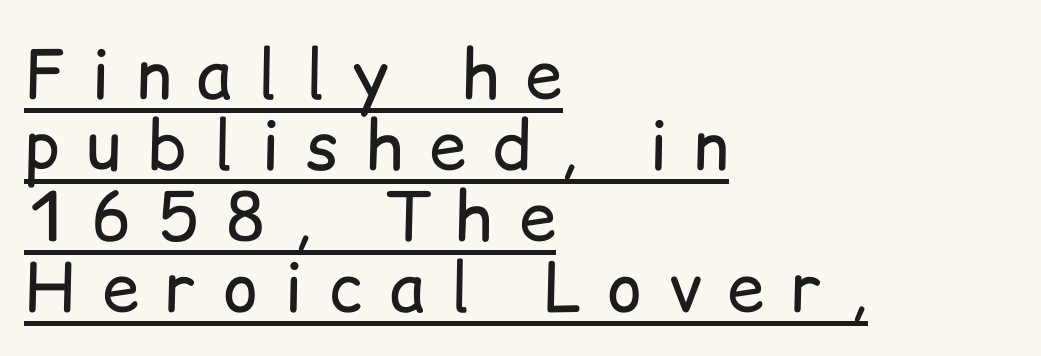
Regarding leading, the lines here are crowded together. Proportional: the letters do not fall into vertical columns. Nope, not italic — everything's standing straight. The string is rendered with underlining switched on. Check where the strokes stop: nothing finishes them off — pure sans.
